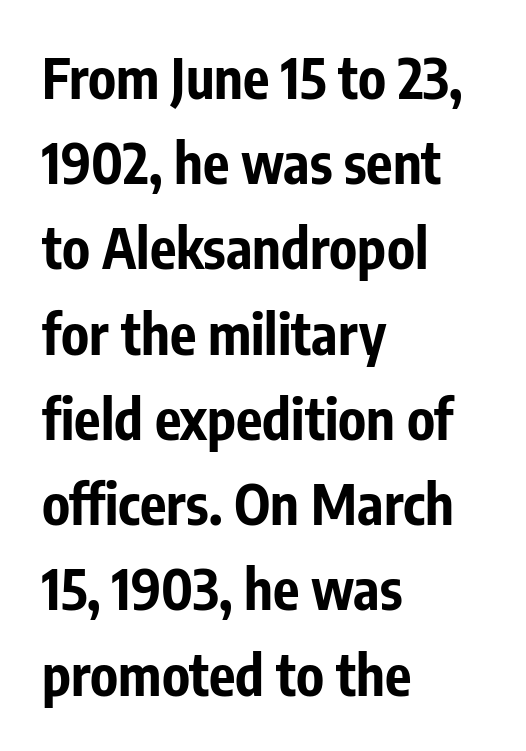
{"serif": "no", "italic": "no", "bold": "yes", "weight": "bold", "width": "condensed", "stroke_contrast": "low", "x_height": "medium", "monospaced": "no", "underline": "no", "align": "left", "line_spacing": "normal", "line_spacing_ratio": 1.55, "letter_spacing": "normal", "letter_spacing_em": 0.0, "glyph_px": 55}
